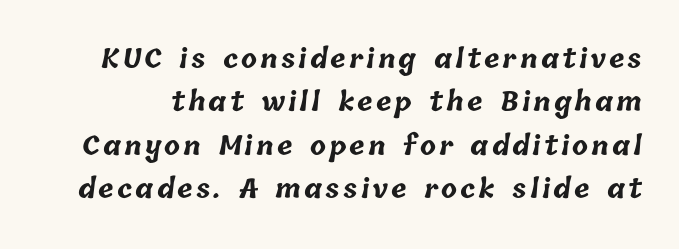
What weight is shown? A full bold with thick strokes. Descender tails drop into unmarked territory. The line-height multiplier appears to be the usual default.
